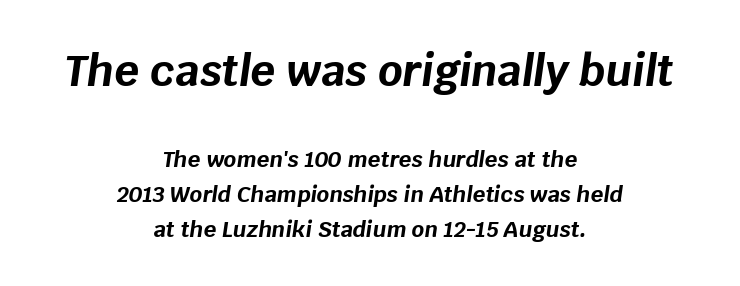
{"italic": "yes", "lean": "right", "slant_degrees": 8, "bold": "yes", "weight": "bold", "width": "normal", "stroke_contrast": "low", "x_height": "large", "monospaced": "no", "underline": "no", "align": "center", "line_spacing": "normal", "line_spacing_ratio": 1.58, "letter_spacing": "normal", "letter_spacing_em": 0.0, "larger_block": "first", "size_ratio": 1.95, "glyph_px": 43}
